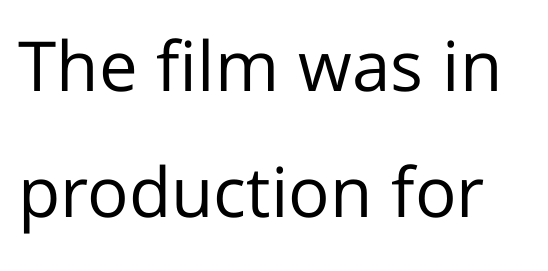
The image shows 69 px regular-weight sans-serif type, upright; set line spacing 1.82x, normal letter spacing, not underlined; low stroke contrast and a medium x-height.
